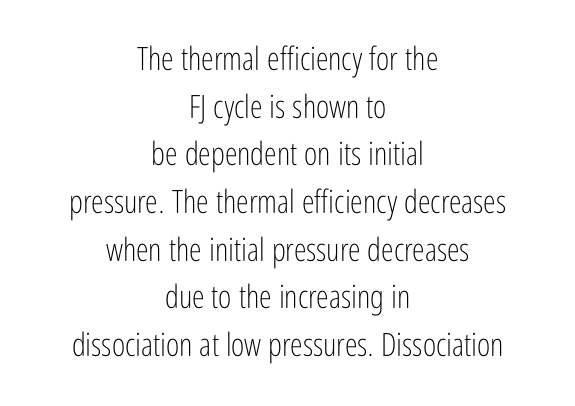
{"serif": "no", "italic": "no", "bold": "no", "weight": "light", "width": "condensed", "stroke_contrast": "low", "x_height": "medium", "monospaced": "no", "underline": "no", "align": "center", "line_spacing": "normal", "line_spacing_ratio": 1.49, "letter_spacing": "normal", "letter_spacing_em": 0.0, "glyph_px": 32}
